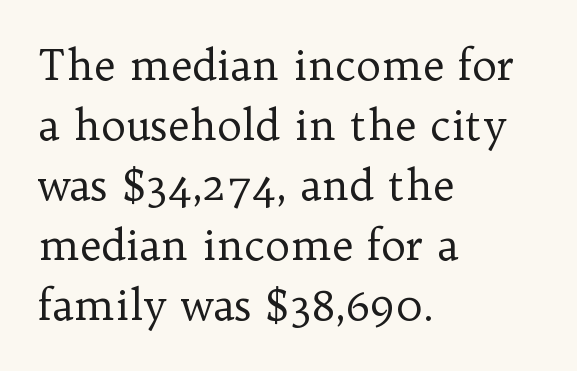
The image shows 42 px regular-weight serif type, upright; set left-aligned, normal line spacing (1.43x), normal letter spacing, not underlined; low stroke contrast and a medium x-height.
